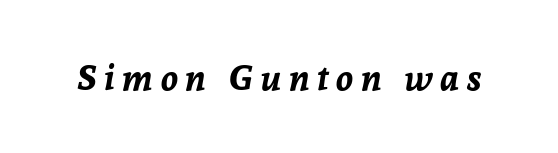
{"italic": "yes", "lean": "right", "slant_degrees": 8, "bold": "yes", "weight": "bold", "width": "normal", "stroke_contrast": "low", "x_height": "medium", "monospaced": "no", "underline": "no", "letter_spacing": "wide", "letter_spacing_em": 0.22, "glyph_px": 35}
